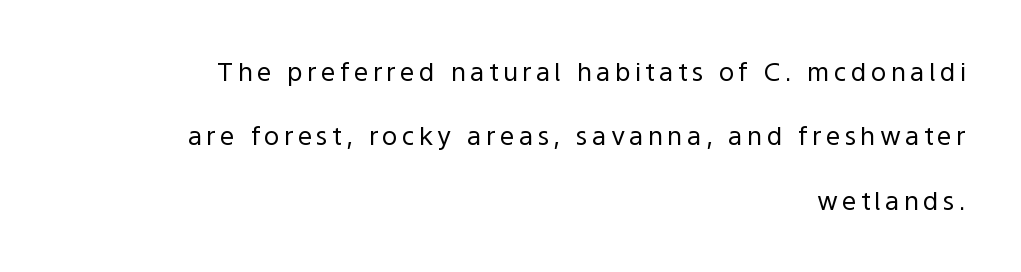
Q: Is the text bold? A: No.
Q: Is the text italic (slanted)? A: No, it is upright.
Q: Is the text underlined? A: No.
Q: How is the paragraph aligned? A: Right-aligned.
Q: Is the spacing between lines tight, normal or loose? A: Loose.
